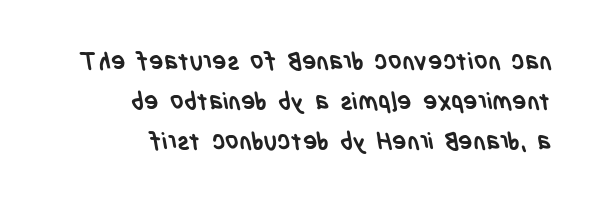
Q: Is the text bold? A: Yes.
Q: Is the text underlined? A: No.
Q: How is the paragraph aligned? A: Right-aligned.
Q: Is the spacing between letters normal or unusually wide? A: Normal.
Q: Is the spacing between lines tight, normal or loose? A: Normal.
